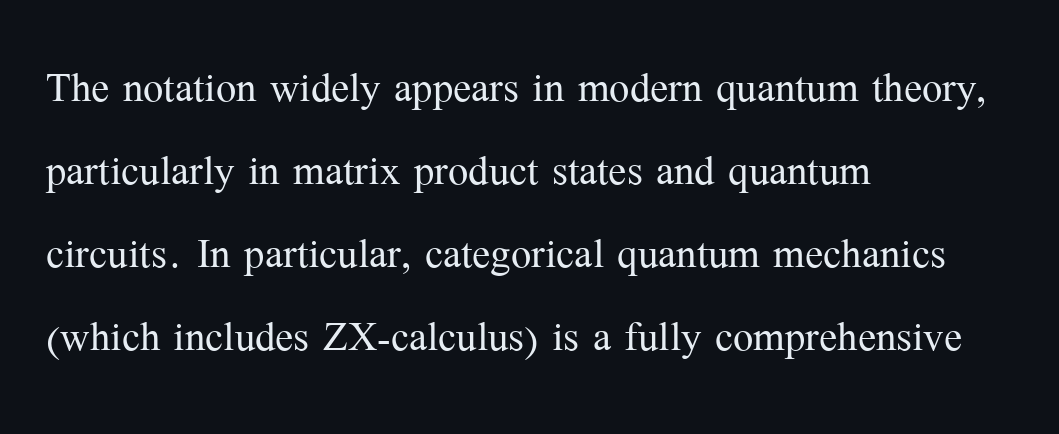
{"serif": "yes", "italic": "no", "bold": "no", "weight": "light", "width": "normal", "stroke_contrast": "medium", "x_height": "medium", "monospaced": "no", "underline": "no", "align": "left", "line_spacing": "normal", "line_spacing_ratio": 1.54, "letter_spacing": "normal", "letter_spacing_em": 0.0, "glyph_px": 54}
